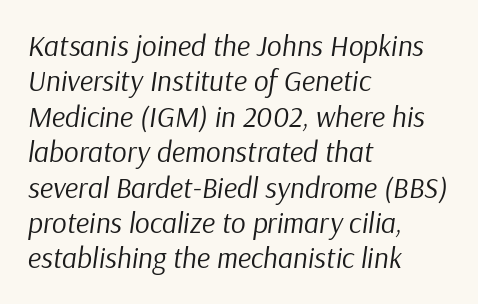
Q: Is the text bold? A: No.
Q: Is the text italic (slanted)? A: Yes, it leans right by about 9 degrees.
Q: Is the text underlined? A: No.
Q: How is the paragraph aligned? A: Left-aligned.
Q: Is the spacing between letters normal or unusually wide? A: Normal.
Q: Width (condensed, normal, or wide)? A: Normal.
Q: Stroke contrast? A: Low.
Q: x-height? A: Medium.
Q: Monospaced? A: No.
